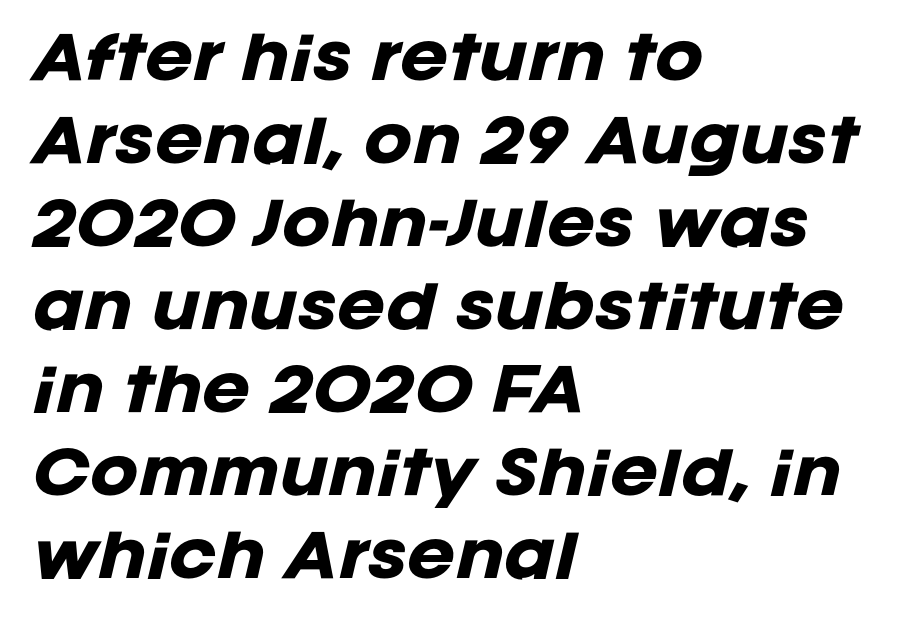
Q: Is the text bold? A: Yes.
Q: Is the text italic (slanted)? A: Yes, it leans right by about 12 degrees.
Q: Is the text underlined? A: No.
Q: How is the paragraph aligned? A: Left-aligned.
Q: Is the spacing between letters normal or unusually wide? A: Normal.
Q: Is the spacing between lines tight, normal or loose? A: Normal.
Q: Width (condensed, normal, or wide)? A: Normal.
Q: Stroke contrast? A: Low.
Q: x-height? A: Large.
Q: Monospaced? A: No.
